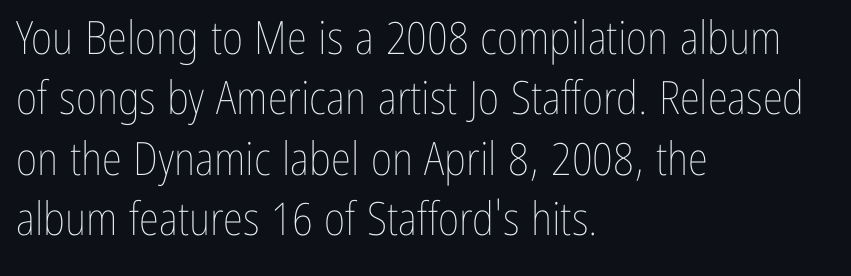
Q: Is the text bold? A: No.
Q: Is the text italic (slanted)? A: No, it is upright.
Q: Is the text underlined? A: No.
Q: How is the paragraph aligned? A: Left-aligned.
Q: Is the spacing between letters normal or unusually wide? A: Normal.
Q: Is the spacing between lines tight, normal or loose? A: Normal.
Q: Width (condensed, normal, or wide)? A: Condensed.
Q: Stroke contrast? A: Low.
Q: x-height? A: Medium.
Q: Monospaced? A: No.
